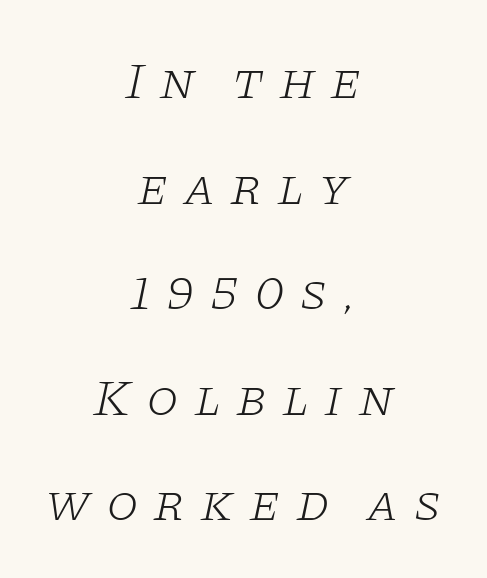
{"serif": "yes", "italic": "yes", "lean": "right", "slant_degrees": 11, "bold": "no", "weight": "light", "width": "wide", "stroke_contrast": "low", "x_height": "large", "monospaced": "no", "underline": "no", "align": "center", "line_spacing": "loose", "line_spacing_ratio": 2.03, "letter_spacing": "wide", "letter_spacing_em": 0.28, "glyph_px": 52}
